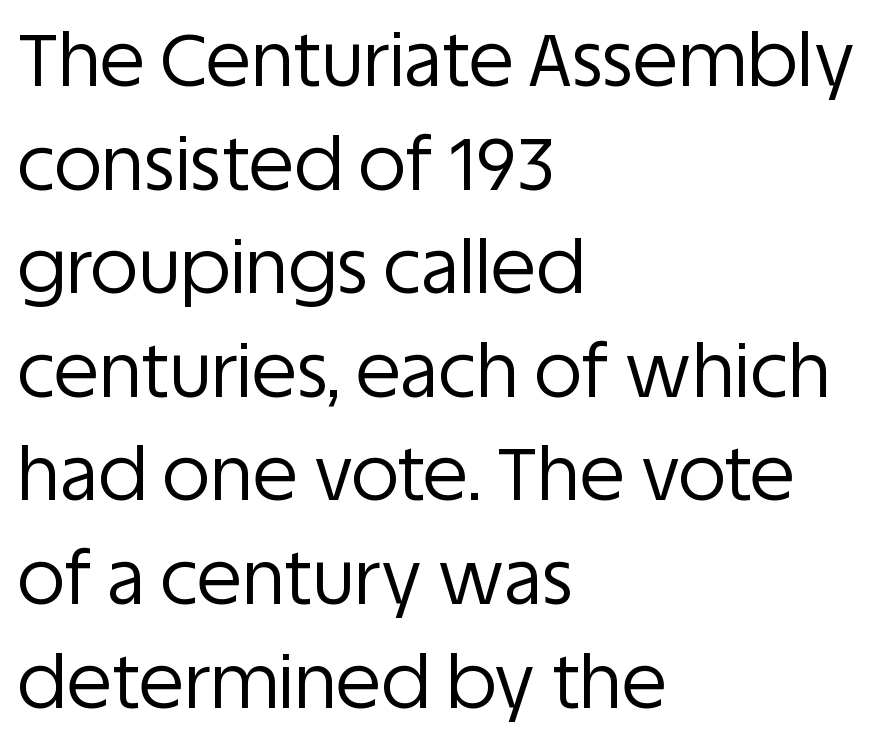
Q: Is the text bold? A: No.
Q: Is the text italic (slanted)? A: No, it is upright.
Q: Is the typeface a serif or a sans-serif typeface? A: Sans-serif.
Q: Is the text underlined? A: No.
Q: How is the paragraph aligned? A: Left-aligned.
Q: Is the spacing between letters normal or unusually wide? A: Normal.
Q: Is the spacing between lines tight, normal or loose? A: Normal.
Q: Width (condensed, normal, or wide)? A: Normal.
Q: Stroke contrast? A: Low.
Q: x-height? A: Large.
Q: Monospaced? A: No.
